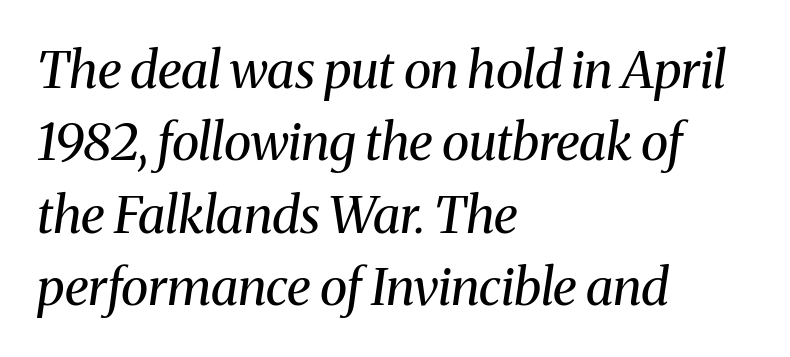
These lines stack with their left ends in a neat column. The weight would be labelled regular, book, light, or lighter still. The face used here has a pronounced slope to its letters. Character widths vary here, with narrow letters taking less room than wide ones. Glance below the letters and you will spot only blank space. The letters carry serifs — small finishing strokes at the ends of their stems.
